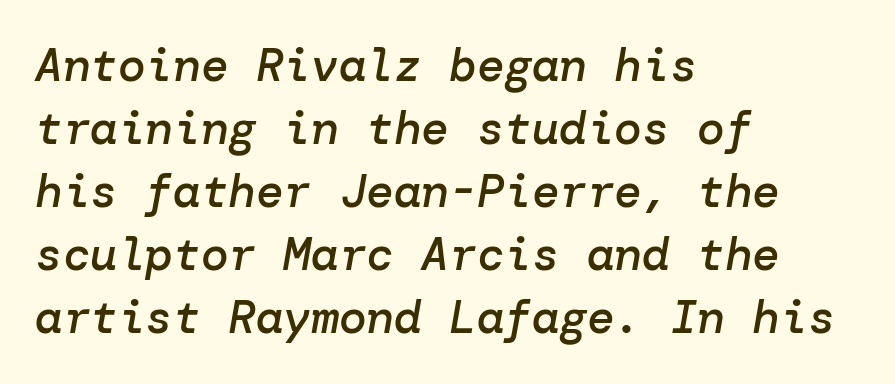
An italicized treatment has been applied to the whole sample. Its strokes are somewhat broadened, the hallmark of semibold type. Nobody touched the tracking dial on this one. Nobody drew a line under any word here. The text block is weighted toward the left margin, trailing off unevenly rightward. Does the leading feel generous? No, just average.
